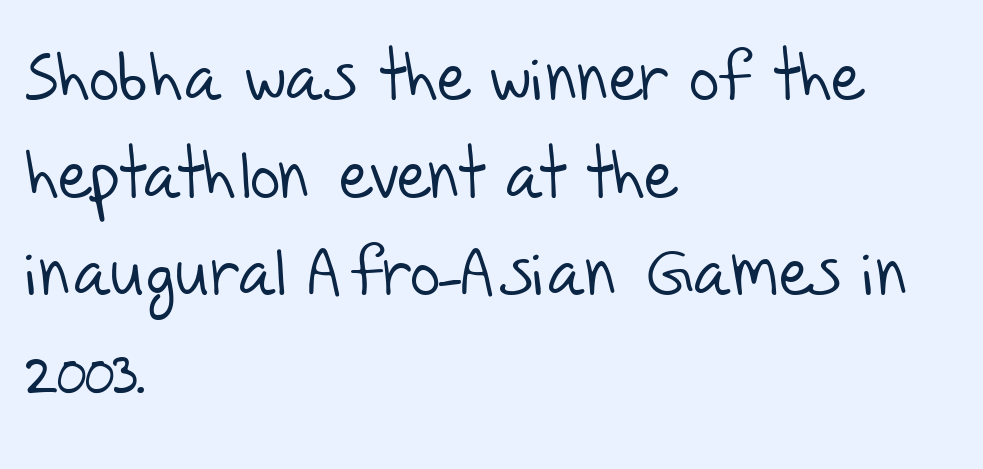
{"serif": "no", "bold": "no", "weight": "light", "width": "normal", "stroke_contrast": "low", "x_height": "large", "monospaced": "no", "underline": "no", "align": "left", "line_spacing": "normal", "line_spacing_ratio": 1.48, "letter_spacing": "normal", "letter_spacing_em": 0.0, "glyph_px": 66}
